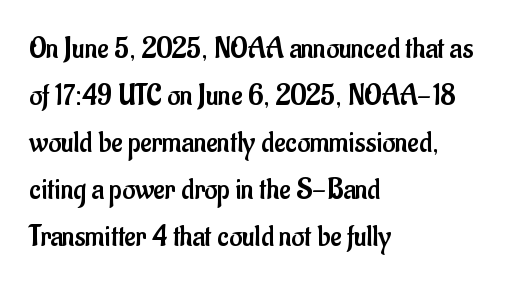
Does the lettering tilt? It doesn't — this is upright. The rendering uses natural spacing where letterforms have individual widths. The typesetting does not lean heavy: it is not bold. The rendering anchors every line to the left-hand side.
